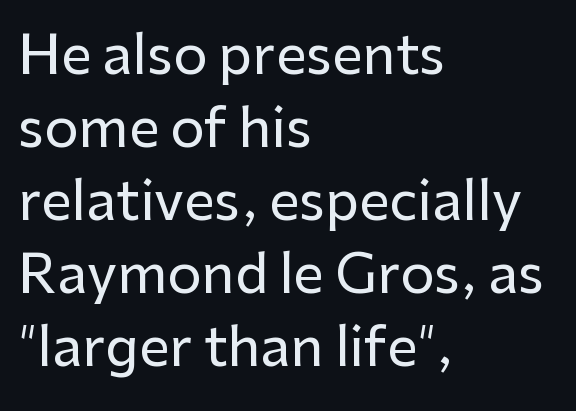
Note the varied advance widths — an 'i' is clearly narrower than an 'm'. Letterform terminals end flat and unadorned throughout the passage. Quick note: not italic, upright. Interline gaps are of average width in this sample. Beneath every word, the page is bare. These lines stack with their left ends in a neat column.
